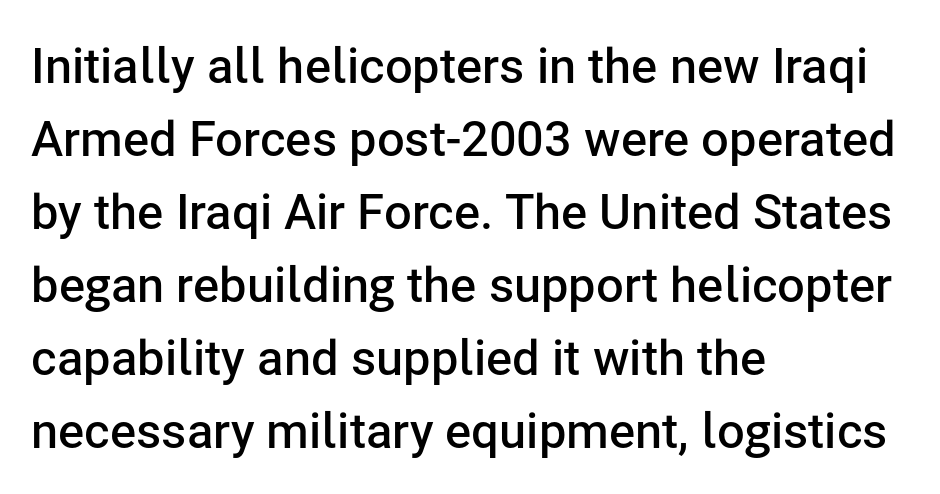
Quick note: not italic, upright. The passage shown is typed in a proportional face where columns would drift. Teacher's note: observe the even left margin — that is flush-left alignment. The line texture is even and compact thanks to regular tracking.
